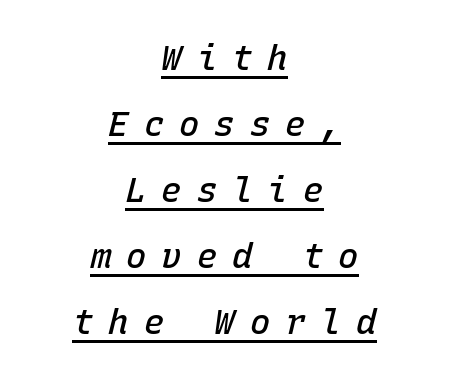
{"italic": "yes", "lean": "right", "slant_degrees": 15, "bold": "semi", "weight": "semibold", "width": "normal", "stroke_contrast": "low", "x_height": "medium", "monospaced": "yes", "underline": "yes", "align": "center", "line_spacing": "loose", "line_spacing_ratio": 1.94, "letter_spacing": "wide", "letter_spacing_em": 0.44, "glyph_px": 34}
